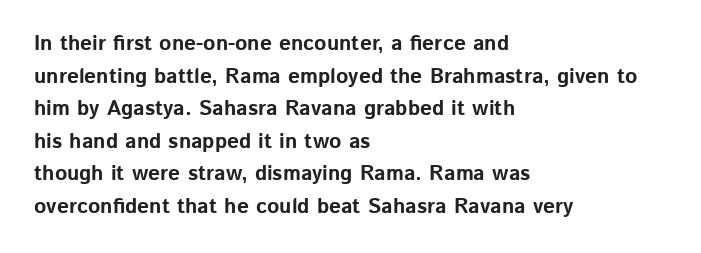
The image shows 21 px bold type, upright; set left-aligned, normal line spacing (1.55x), normal letter spacing, not underlined.
